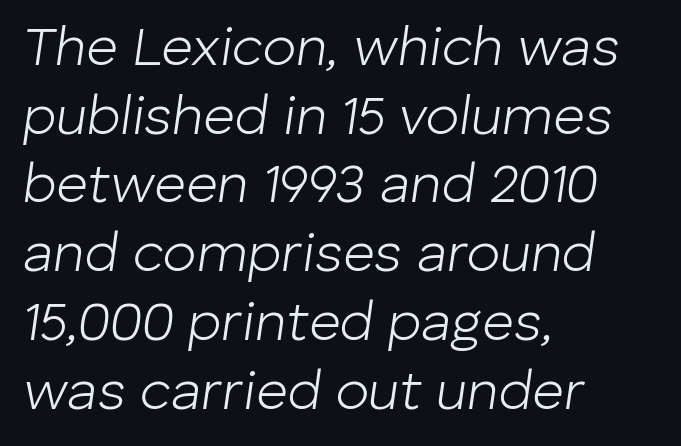
{"italic": "yes", "lean": "right", "slant_degrees": 8, "bold": "no", "weight": "light", "width": "normal", "stroke_contrast": "low", "x_height": "medium", "monospaced": "no", "underline": "no", "align": "left", "line_spacing": "normal", "line_spacing_ratio": 1.25, "letter_spacing": "normal", "letter_spacing_em": 0.0, "glyph_px": 55}
